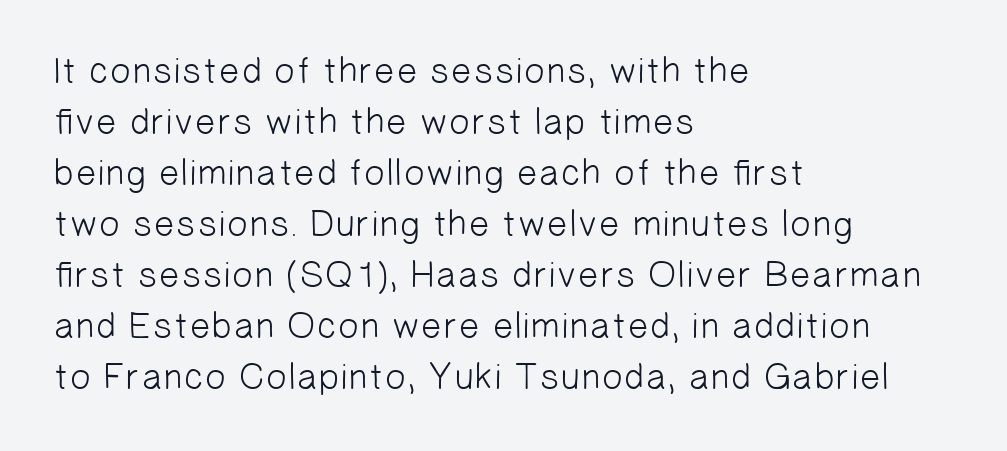
The image shows 37 px light sans-serif type; set left-aligned, normal line spacing (1.38x), normal letter spacing, not underlined; low stroke contrast and a medium x-height.
